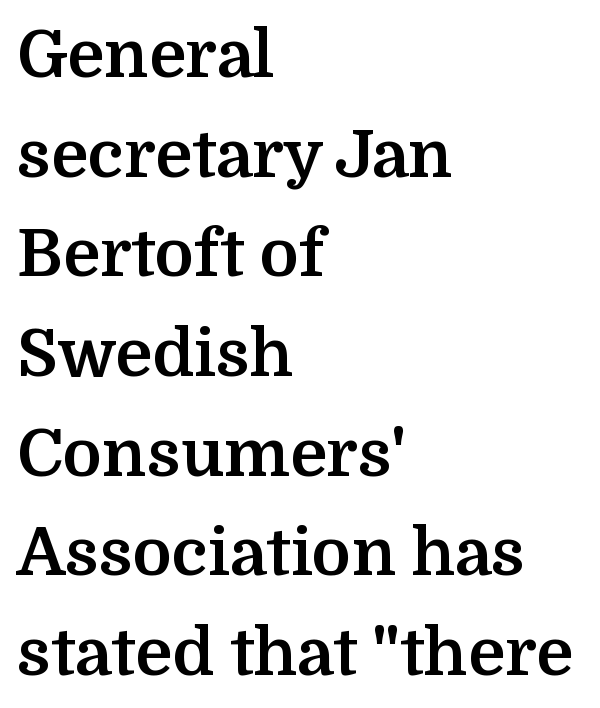
The image shows 66 px bold serif type, upright; set left-aligned, normal line spacing (1.51x), normal letter spacing, not underlined; medium stroke contrast and a medium x-height.
